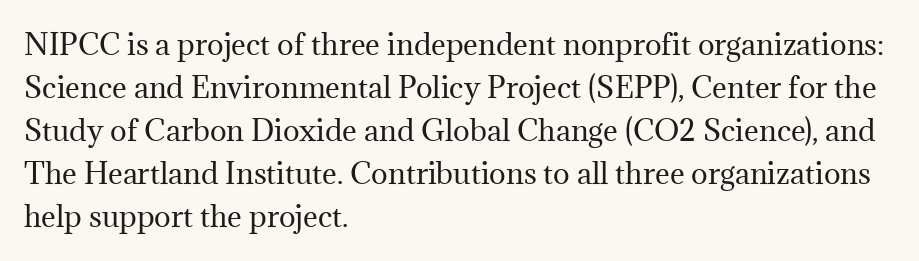
The image shows 28 px regular-weight serif type, upright; set left-aligned, normal line spacing (1.54x), normal letter spacing, not underlined; medium stroke contrast and a medium x-height.
